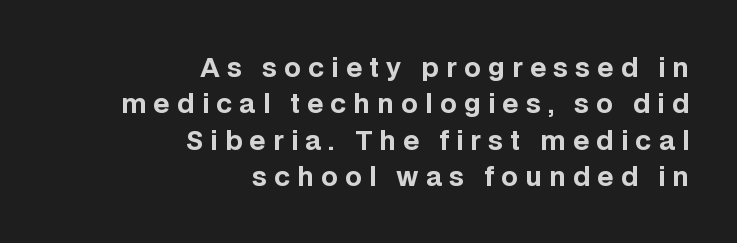
{"italic": "no", "bold": "yes", "underline": "no", "align": "right", "line_spacing": "normal", "line_spacing_ratio": 1.4, "letter_spacing": "wide", "letter_spacing_em": 0.28, "glyph_px": 26}
